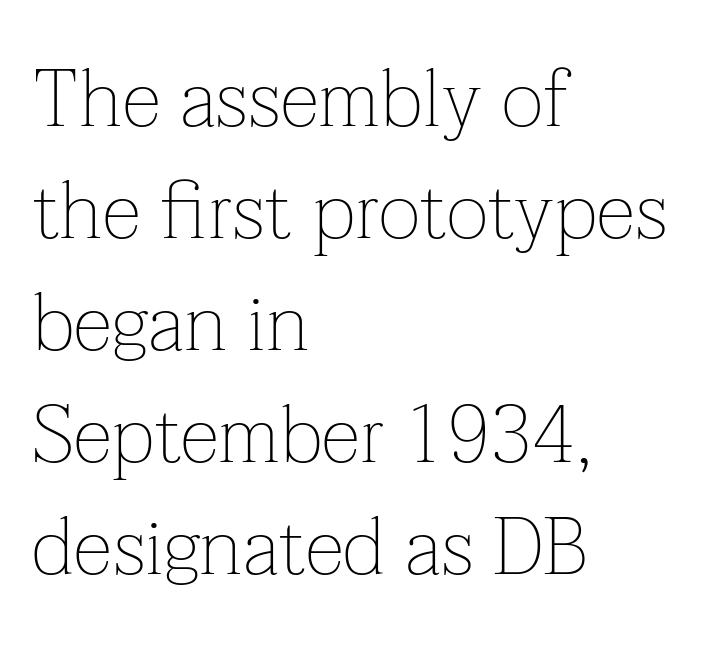
The image shows 80 px thin serif type, upright; set left-aligned, normal line spacing (1.4x), normal letter spacing, not underlined; low stroke contrast and a medium x-height.
